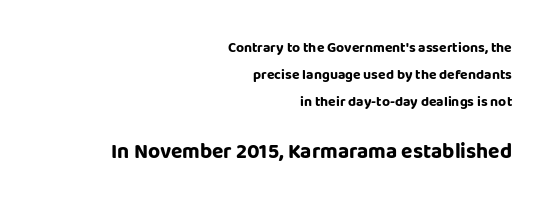
The image shows 21 px bold type, upright; set right-aligned, loose line spacing (1.93x), normal letter spacing, not underlined; the second (bottom) block is 1.5x larger.
